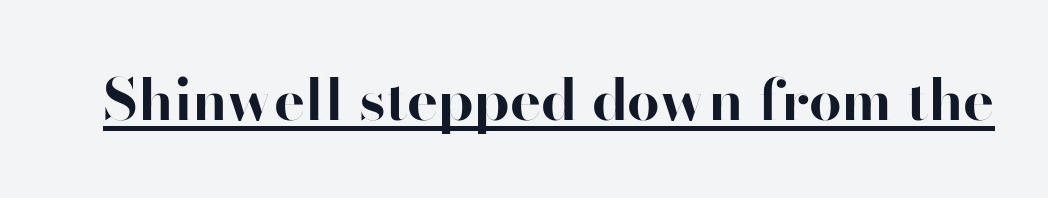
The image shows 58 px bold sans-serif type, upright; set normal letter spacing, underlined; high stroke contrast and a small x-height.
